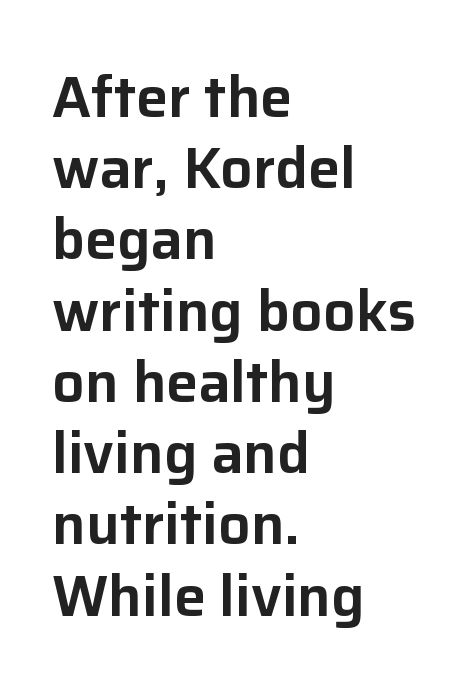
These lines are rendered in a variable-pitch font. What kind of face is this? One without serifs — a sans. Between one letter and the next there's only the usual sliver of space. The space between consecutive lines is moderate. The text block is weighted toward the left margin, trailing off unevenly rightward.
